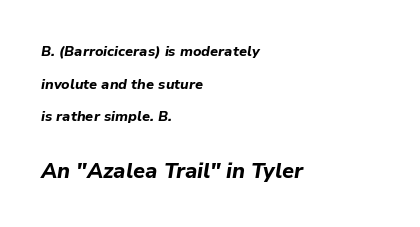
The image shows 21 px bold type, italic (leaning right); set left-aligned, loose line spacing (2.33x), normal letter spacing, not underlined; the second (bottom) block is 1.5x larger.
